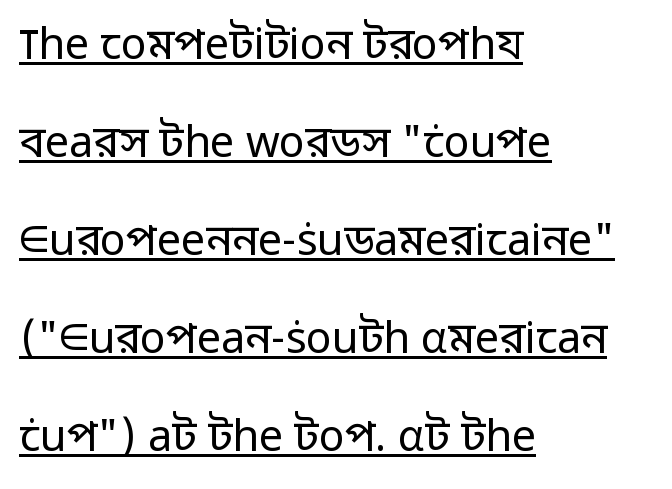
Q: Is the text bold? A: No.
Q: Is the text italic (slanted)? A: No, it is upright.
Q: Is the typeface a serif or a sans-serif typeface? A: Sans-serif.
Q: Is the text underlined? A: Yes.
Q: How is the paragraph aligned? A: Left-aligned.
Q: Is the spacing between letters normal or unusually wide? A: Normal.
Q: Is the spacing between lines tight, normal or loose? A: Loose.
Q: Width (condensed, normal, or wide)? A: Normal.
Q: Stroke contrast? A: Low.
Q: x-height? A: Medium.
Q: Monospaced? A: No.
